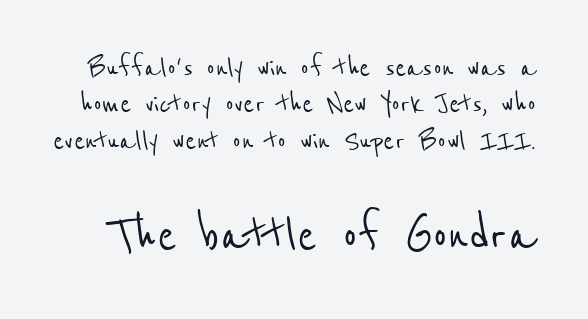
Q: Is the typeface a serif or a sans-serif typeface? A: Sans-serif.
Q: Is the text underlined? A: No.
Q: Is the spacing between letters normal or unusually wide? A: Normal.
Q: Is the spacing between lines tight, normal or loose? A: Tight.
Q: Which block of text is set in a larger size, the first (top) or the second (bottom)? A: The second (bottom) one.
Q: Width (condensed, normal, or wide)? A: Condensed.
Q: Stroke contrast? A: Low.
Q: x-height? A: Medium.
Q: Monospaced? A: No.
